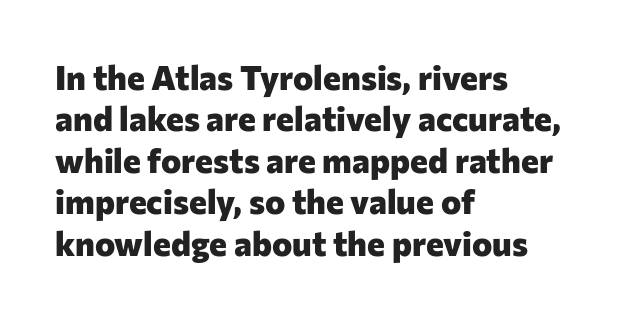
The image shows 34 px heavy sans-serif type, upright; set left-aligned, line spacing 1.22x, normal letter spacing, not underlined; low stroke contrast and a medium x-height.
